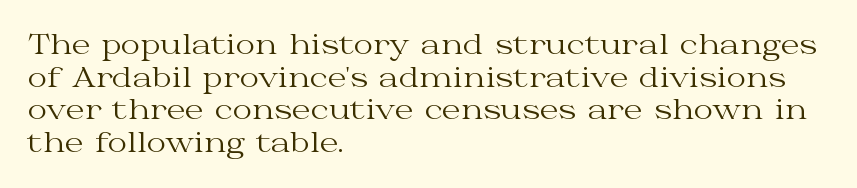
The image shows 27 px text type, upright; set left-aligned, line spacing 1.21x, normal letter spacing, not underlined.
